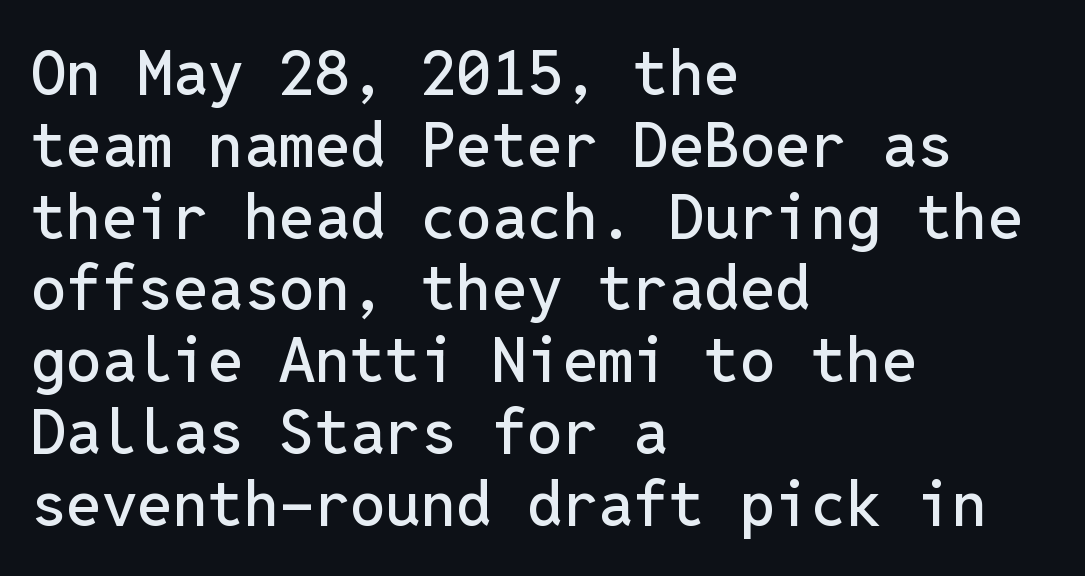
The image shows 63 px sans-serif type, upright, monospaced; set left-aligned, tight line spacing (1.14x), normal letter spacing, not underlined; low stroke contrast and a medium x-height.
